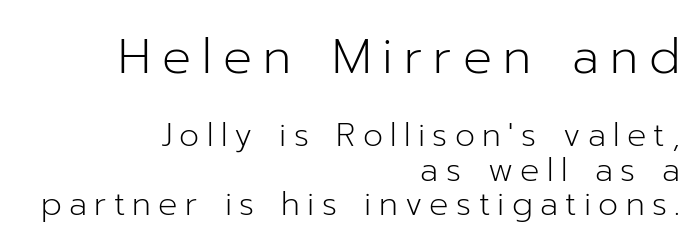
The image shows 48 px light sans-serif type, upright; set right-aligned, tight line spacing (1.09x), unusually wide letter spacing (+0.23 em), not underlined; the first (top) block is 1.5x larger; low stroke contrast and a medium x-height.
